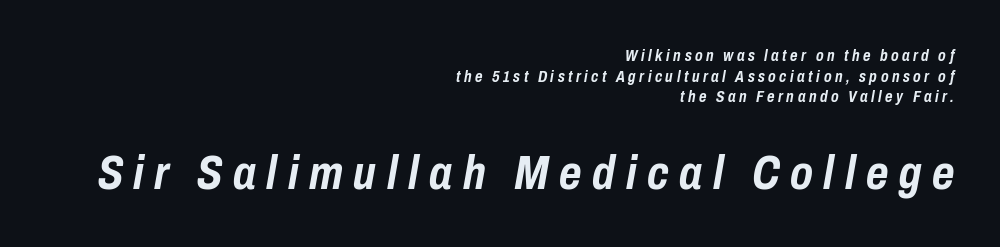
The letters are bold, with thick, heavy strokes. The letterforms stand isolated, each surrounded by extra space. Regular leading. The font's italic variant was chosen for this text. Size hierarchy here favors the trailing block over the leading one. Typeset ragged left — the right edge is the straight one.
